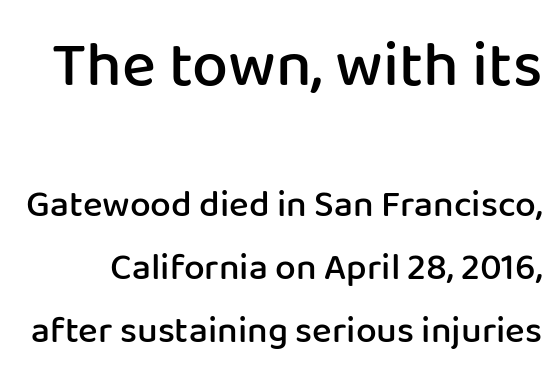
{"serif": "no", "italic": "no", "bold": "semi", "weight": "semibold", "width": "normal", "stroke_contrast": "low", "x_height": "medium", "monospaced": "no", "underline": "no", "line_spacing": "normal", "line_spacing_ratio": 1.7, "letter_spacing": "normal", "letter_spacing_em": 0.0, "larger_block": "first", "size_ratio": 1.73, "glyph_px": 64}
